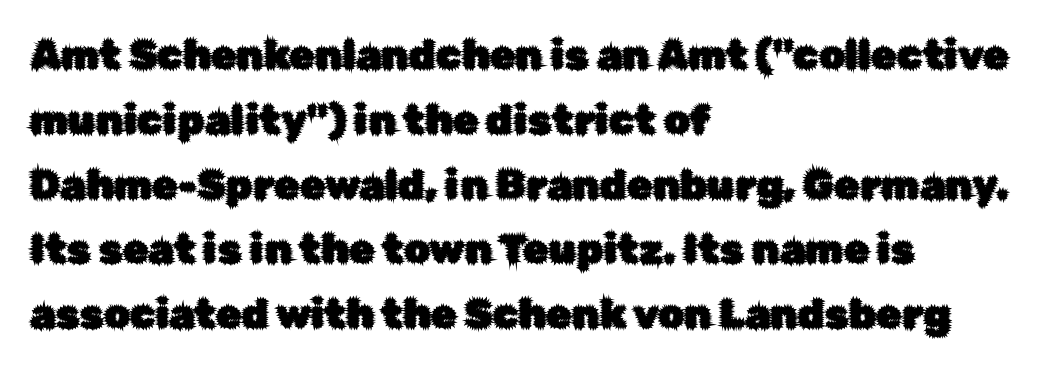
The image shows 41 px sans-serif type, upright; set left-aligned, normal line spacing (1.58x), normal letter spacing, not underlined; low stroke contrast and a medium x-height.
